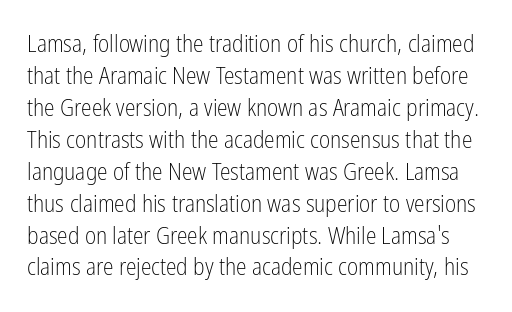
{"italic": "no", "bold": "no", "underline": "no", "line_spacing": "normal", "line_spacing_ratio": 1.33, "letter_spacing": "normal", "letter_spacing_em": 0.0, "glyph_px": 24}
